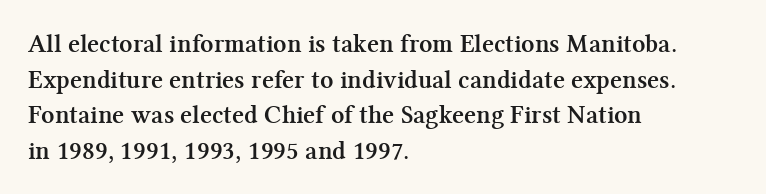
Descenders are the only things crossing below the line. Weight: bold. The tracking reads as untouched default to a designer's eye. A typesetter would mark this as roman, not italic.
